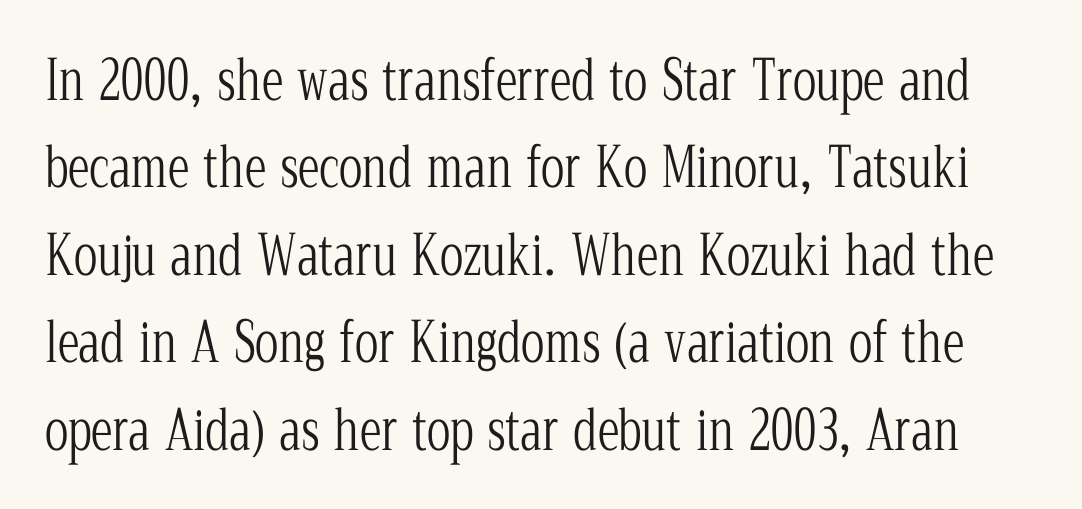
The image shows 55 px light, condensed serif type, upright; set normal line spacing (1.59x), normal letter spacing, not underlined; low stroke contrast and a medium x-height.
